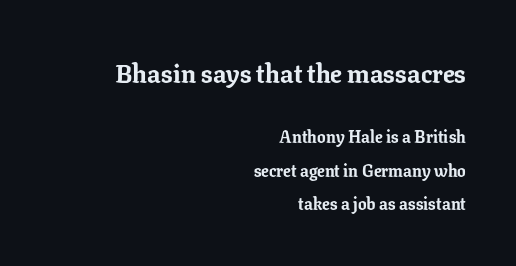
{"italic": "no", "bold": "yes", "underline": "no", "align": "right", "line_spacing": "loose", "line_spacing_ratio": 1.95, "letter_spacing": "normal", "letter_spacing_em": 0.0, "larger_block": "first", "size_ratio": 1.53, "glyph_px": 26}
